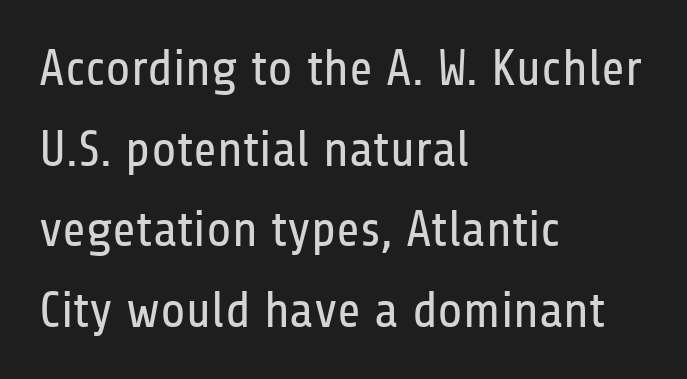
The glyphs are unaccompanied by any horizontal stroke below them. Caption: face not bold, strokes unweighted. In terms of leading, this rendering sits right in the middle. This sample uses plain, unmodified letter spacing.
